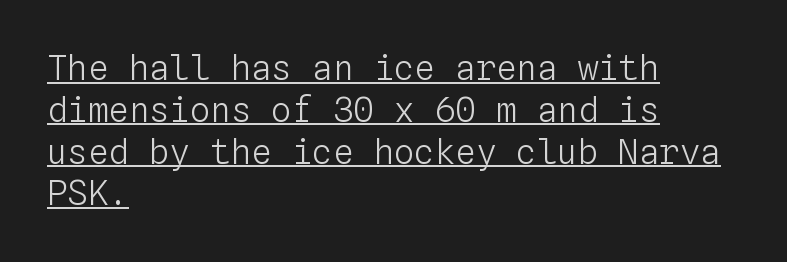
Horizontally, the lines are justified to the leading edge only. Vertical strokes here are truly vertical. This rendering leaves character spacing at its baseline value. Monospaced: the letters line up in strict vertical columns. This is not heavy type; no bold has been used. The glyphs are accompanied by a horizontal stroke just below them.
